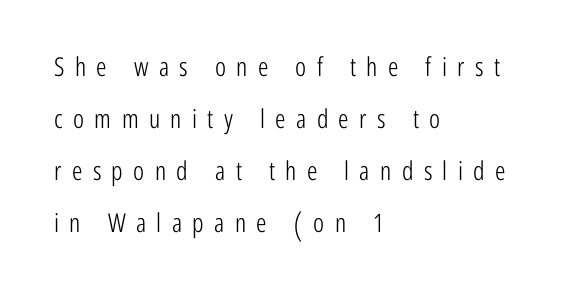
{"italic": "no", "bold": "no", "underline": "no", "align": "left", "line_spacing": "loose", "line_spacing_ratio": 2.0, "letter_spacing": "wide", "letter_spacing_em": 0.4, "glyph_px": 26}
